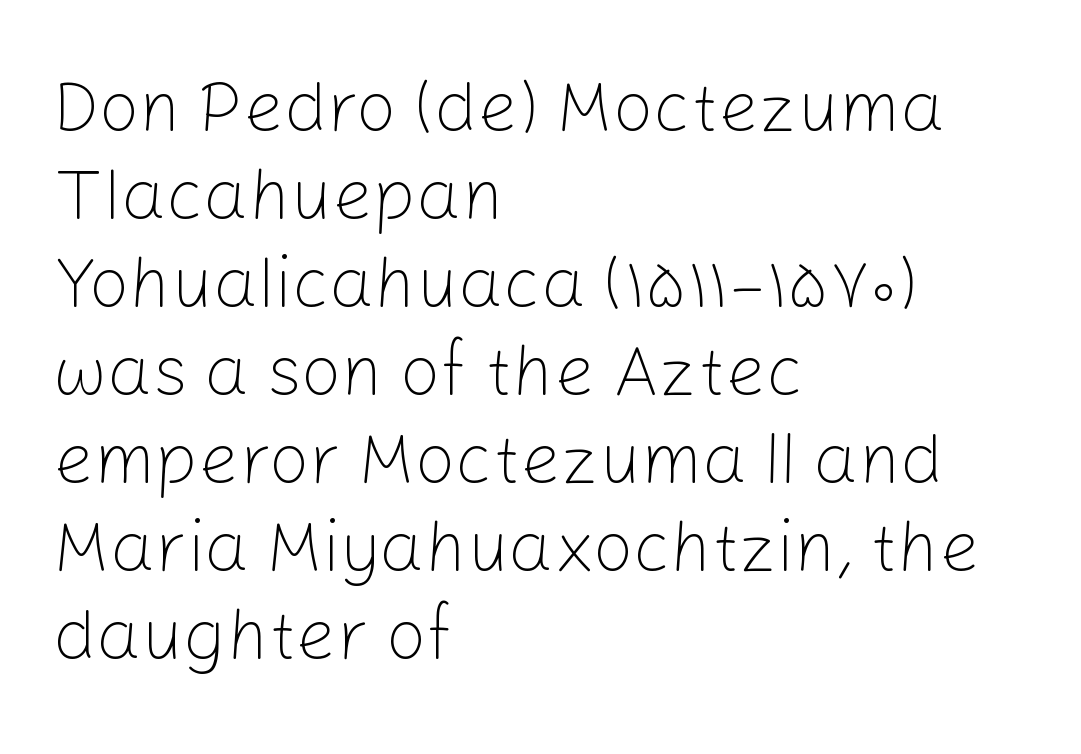
The image shows 71 px light sans-serif type, upright; set left-aligned, line spacing 1.24x, normal letter spacing, not underlined; low stroke contrast and a medium x-height.
